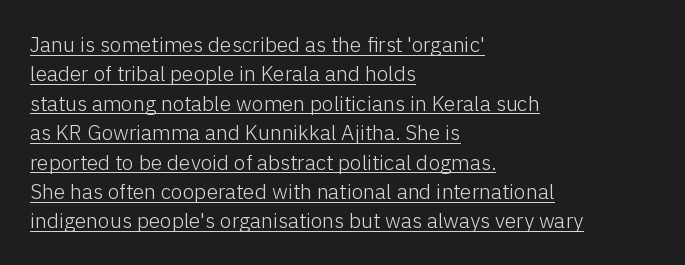
The rows are spaced the way most documents space them. Compared with a centered layout, this one pins lines to the left instead. Does a line run under the words? Yes, clearly. Is the type heavy? It reads as light-to-regular instead.
